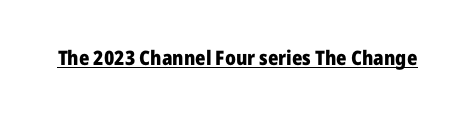
Weight: bold. Is the letter spacing exaggerated? No — it looks like the ordinary default. In designer terms, the underline attribute is active on this setting. A roman cut, with each character standing at attention.
